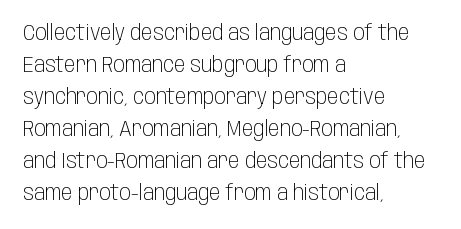
Q: Is the text bold? A: No.
Q: Is the text italic (slanted)? A: No, it is upright.
Q: Is the text underlined? A: No.
Q: How is the paragraph aligned? A: Left-aligned.
Q: Is the spacing between letters normal or unusually wide? A: Normal.
Q: Is the spacing between lines tight, normal or loose? A: Normal.
